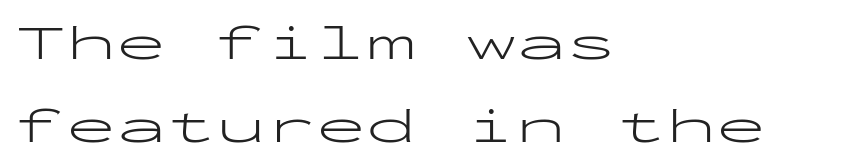
{"serif": "no", "italic": "no", "bold": "no", "weight": "light", "width": "wide", "stroke_contrast": "low", "x_height": "medium", "monospaced": "yes", "underline": "no", "align": "left", "line_spacing": "normal", "line_spacing_ratio": 1.66, "letter_spacing": "normal", "letter_spacing_em": 0.0, "glyph_px": 50}
